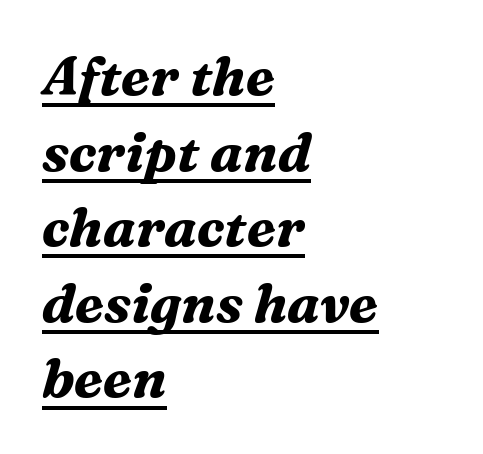
Q: Is the text bold? A: Yes.
Q: Is the text italic (slanted)? A: Yes, it leans right by about 16 degrees.
Q: Is the typeface a serif or a sans-serif typeface? A: Serif.
Q: Is the text underlined? A: Yes.
Q: How is the paragraph aligned? A: Left-aligned.
Q: Is the spacing between letters normal or unusually wide? A: Normal.
Q: Is the spacing between lines tight, normal or loose? A: Normal.
Q: Width (condensed, normal, or wide)? A: Normal.
Q: Stroke contrast? A: Medium.
Q: x-height? A: Medium.
Q: Monospaced? A: No.
